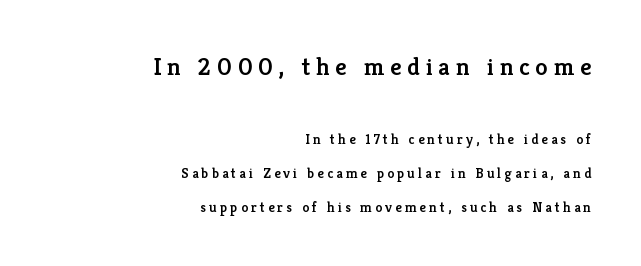
{"italic": "no", "bold": "semi", "underline": "no", "align": "right", "line_spacing": "loose", "line_spacing_ratio": 2.41, "letter_spacing": "wide", "letter_spacing_em": 0.23, "larger_block": "first", "size_ratio": 1.79, "glyph_px": 25}
